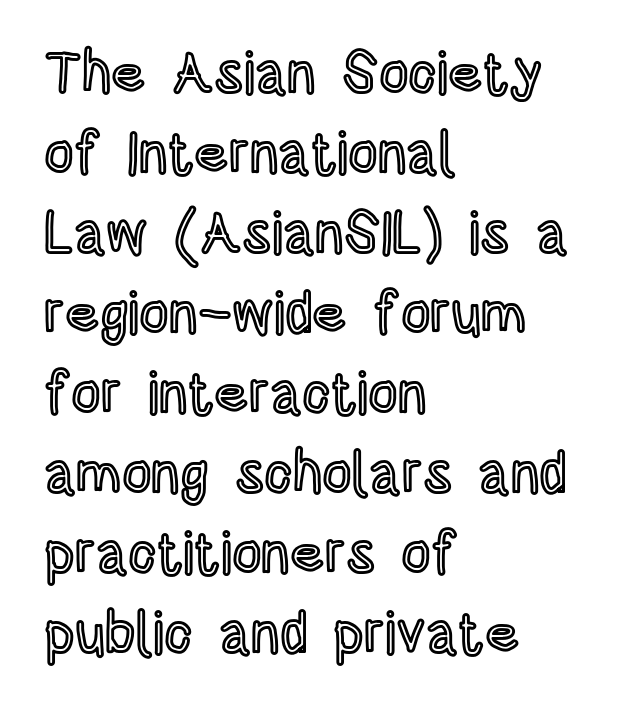
{"italic": "no", "width": "condensed", "x_height": "large", "monospaced": "no", "underline": "no", "align": "left", "line_spacing": "normal", "line_spacing_ratio": 1.38, "letter_spacing": "normal", "letter_spacing_em": 0.0, "glyph_px": 58}
